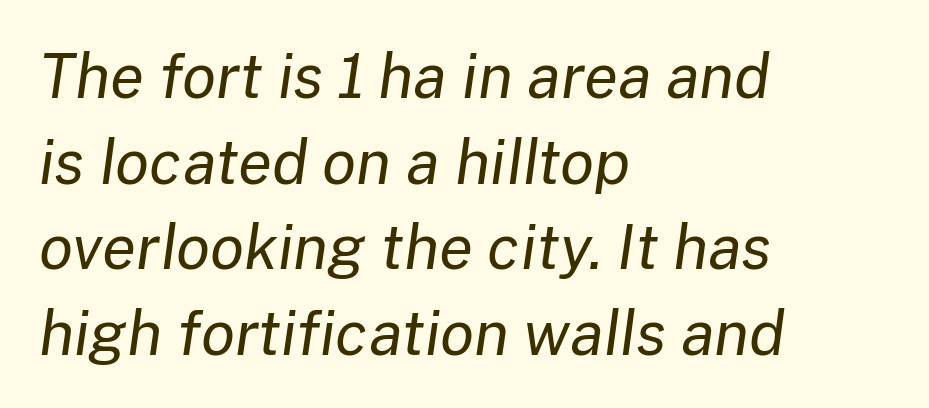
The image shows 62 px regular-weight type, italic (leaning right); set left-aligned, normal line spacing (1.38x), normal letter spacing, not underlined; low stroke contrast and a medium x-height.
